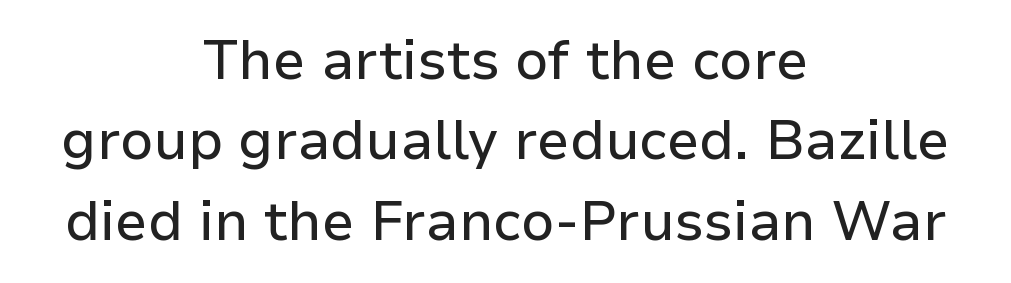
Is there much room between lines? A standard amount, neither cramped nor airy. Compared with typical body copy, the letter spacing here is the same. The face used here is proportionally spaced, like ordinary book or web type. The area under the type is left untouched. Every stem runs plumb, perpendicular to the baseline.
